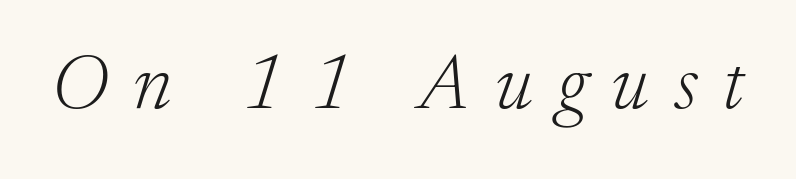
If you drew a line through each stem, it would be angled. Stroke thickness stays within the range of a standard reading face or lighter. Note: serifs present on the glyphs. Is this a fixed-width face? No — the glyphs have proportional, varying widths. Honestly, there is no underline to notice here at all.
